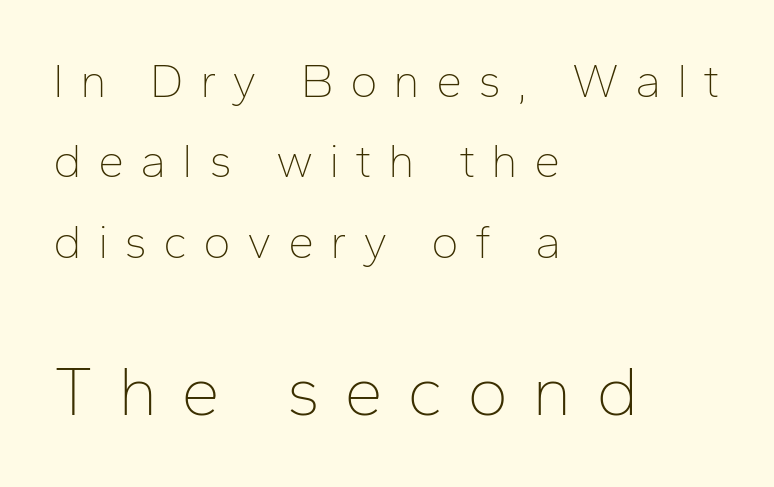
Q: Is the text bold? A: No.
Q: Is the text italic (slanted)? A: No, it is upright.
Q: Is the typeface a serif or a sans-serif typeface? A: Sans-serif.
Q: Is the text underlined? A: No.
Q: How is the paragraph aligned? A: Left-aligned.
Q: Is the spacing between letters normal or unusually wide? A: Unusually wide.
Q: Which block of text is set in a larger size, the first (top) or the second (bottom)? A: The second (bottom) one.
Q: Width (condensed, normal, or wide)? A: Normal.
Q: Stroke contrast? A: Low.
Q: x-height? A: Medium.
Q: Monospaced? A: No.
